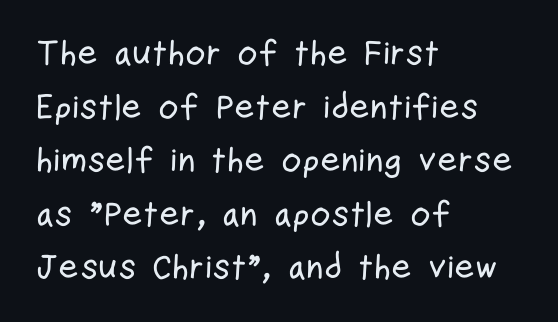
{"serif": "no", "italic": "no", "width": "condensed", "stroke_contrast": "low", "x_height": "medium", "monospaced": "no", "underline": "no", "align": "left", "line_spacing": "normal", "line_spacing_ratio": 1.53, "letter_spacing": "normal", "letter_spacing_em": 0.0, "glyph_px": 35}
